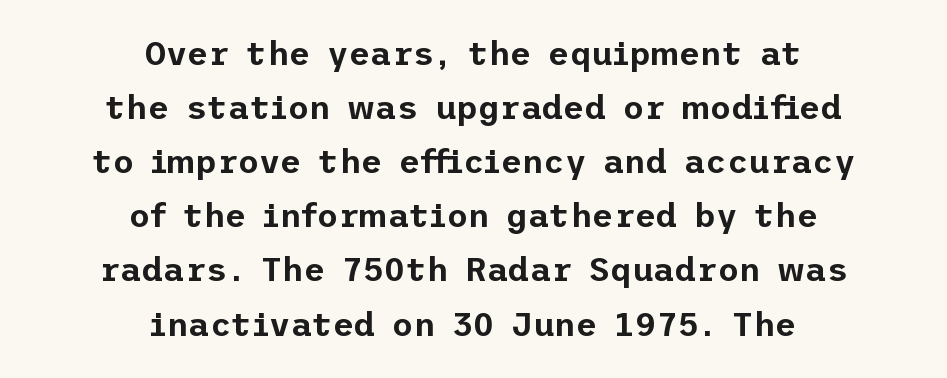
The image shows 33 px sans-serif type, upright; set centered, normal line spacing (1.64x), normal letter spacing, not underlined; low stroke contrast and a medium x-height.
